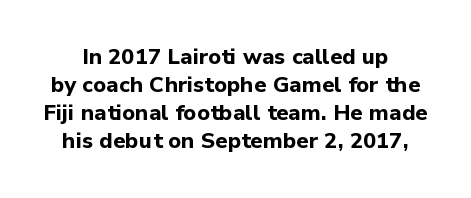
Q: Is the text bold? A: Yes.
Q: Is the text italic (slanted)? A: No, it is upright.
Q: Is the text underlined? A: No.
Q: Is the spacing between letters normal or unusually wide? A: Normal.
Q: Is the spacing between lines tight, normal or loose? A: Normal.
